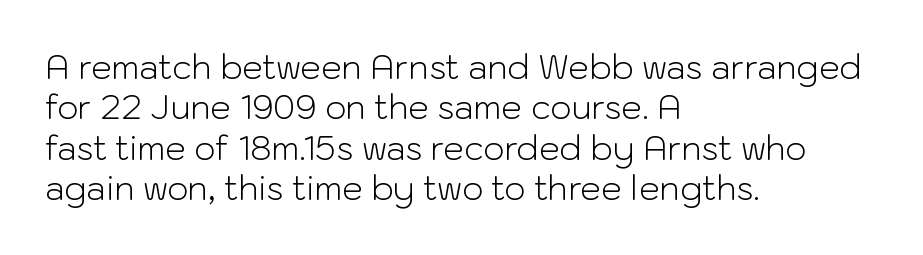
The image shows 33 px light sans-serif type, upright; set left-aligned, line spacing 1.22x, normal letter spacing, not underlined; low stroke contrast and a medium x-height.
